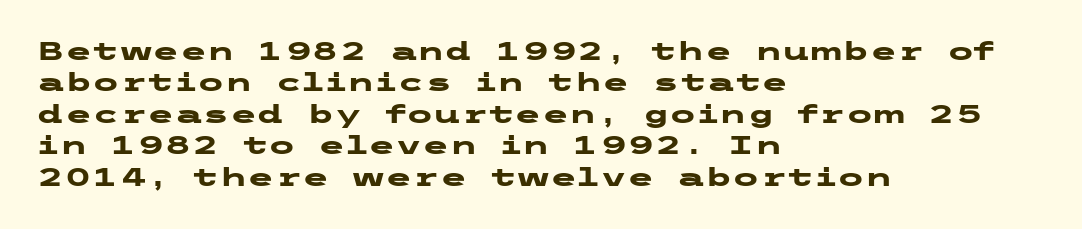
Q: Is the text bold? A: Yes.
Q: Is the text italic (slanted)? A: No, it is upright.
Q: Is the text underlined? A: No.
Q: How is the paragraph aligned? A: Left-aligned.
Q: Is the spacing between letters normal or unusually wide? A: Normal.
Q: Is the spacing between lines tight, normal or loose? A: Normal.
